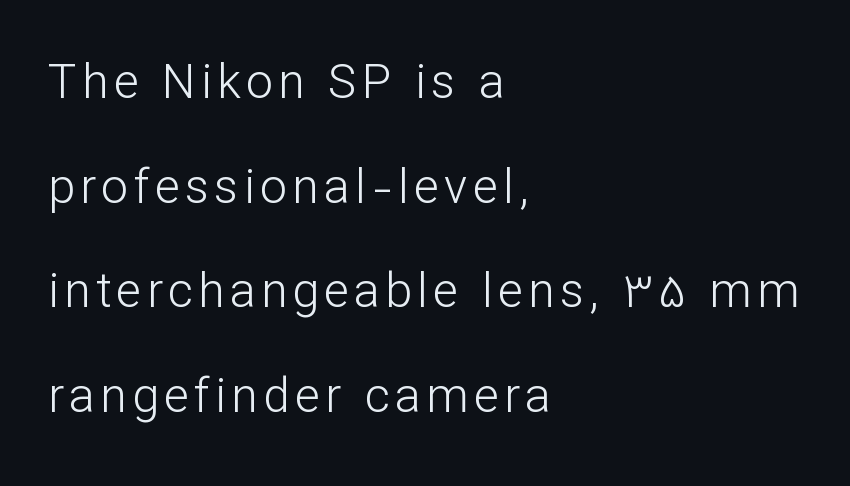
The image shows 48 px light sans-serif type, upright; set left-aligned, loose line spacing (2.18x), not underlined; low stroke contrast and a medium x-height.
